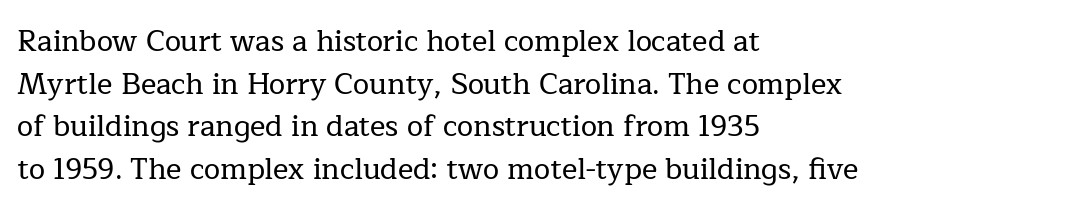
Q: Is the text italic (slanted)? A: No, it is upright.
Q: Is the typeface a serif or a sans-serif typeface? A: Serif.
Q: Is the text underlined? A: No.
Q: How is the paragraph aligned? A: Left-aligned.
Q: Is the spacing between letters normal or unusually wide? A: Normal.
Q: Is the spacing between lines tight, normal or loose? A: Normal.
Q: Width (condensed, normal, or wide)? A: Normal.
Q: Stroke contrast? A: Low.
Q: x-height? A: Medium.
Q: Monospaced? A: No.
